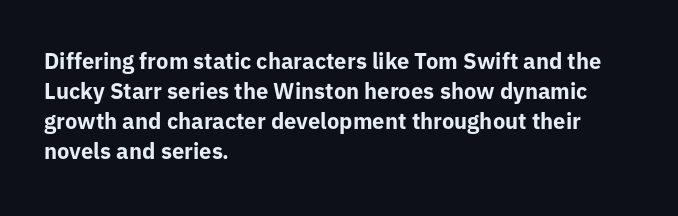
The image shows 22 px bold type, upright; set left-aligned, normal line spacing (1.37x), normal letter spacing, not underlined.
